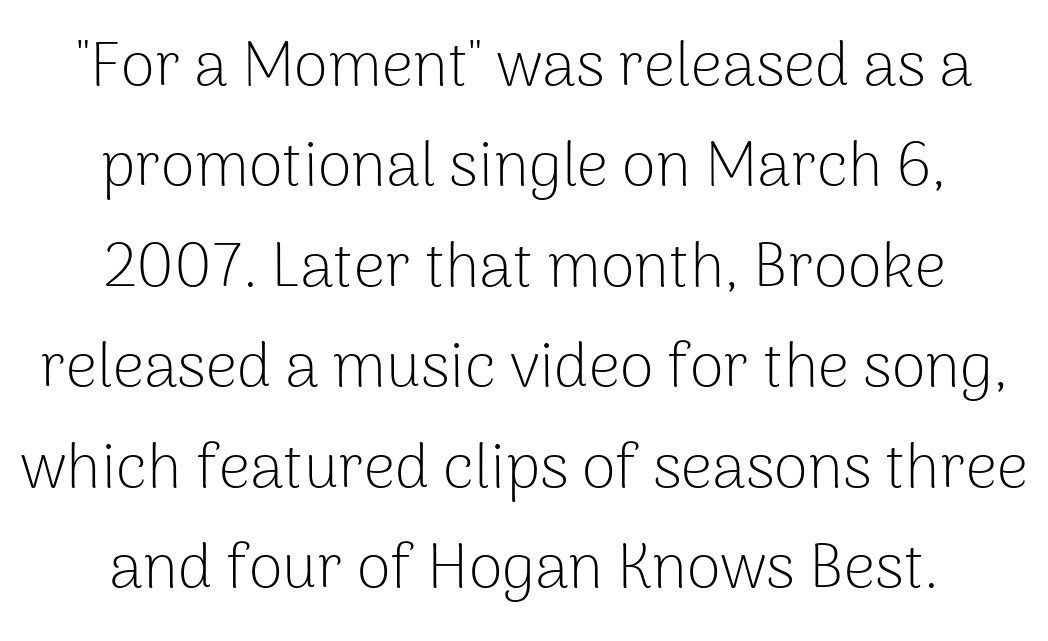
The image shows 62 px light sans-serif type, upright; set centered, normal line spacing (1.62x), normal letter spacing, not underlined; low stroke contrast and a medium x-height.
